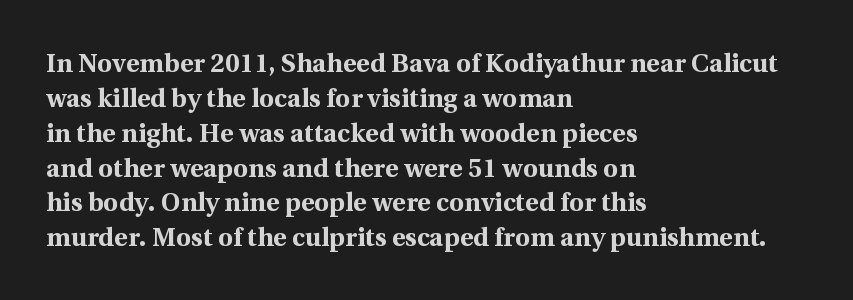
The baseline area is clear. The lines in this sample share a left origin and differ only in where they stop. The type is set solid horizontally, with unmodified tracking. Compared with typical paragraphs, the rows here are spaced about the same. Thick stems and heavy bowls — unmistakably bold. Ascenders rise straight up at ninety degrees.
